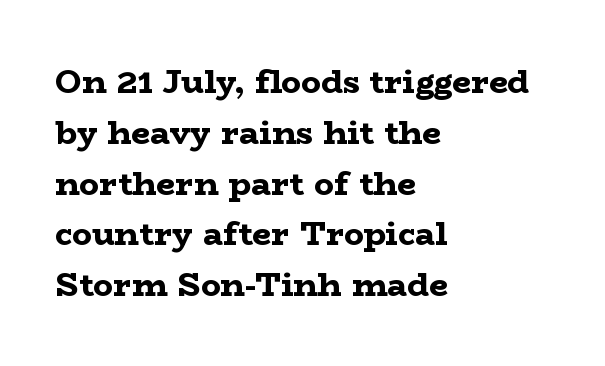
In CSS terms this would be text-align: left. Has an underline been added? It has not. Regular leading. You could not count columns in this text — the font is proportionally spaced. How heavy is the stroke? Heavy — this is a bold.
